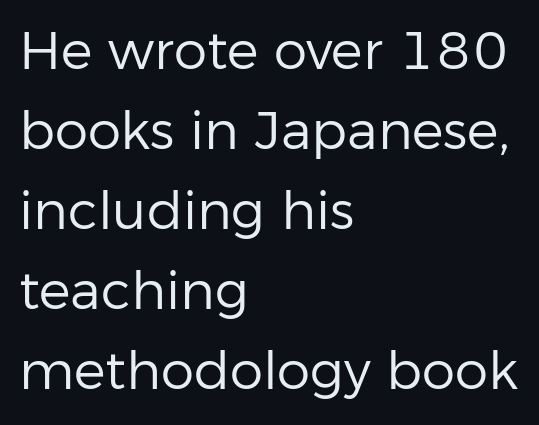
Q: Is the text bold? A: No.
Q: Is the text italic (slanted)? A: No, it is upright.
Q: Is the typeface a serif or a sans-serif typeface? A: Sans-serif.
Q: Is the text underlined? A: No.
Q: How is the paragraph aligned? A: Left-aligned.
Q: Is the spacing between letters normal or unusually wide? A: Normal.
Q: Is the spacing between lines tight, normal or loose? A: Normal.
Q: Width (condensed, normal, or wide)? A: Normal.
Q: Stroke contrast? A: Low.
Q: x-height? A: Medium.
Q: Monospaced? A: No.
